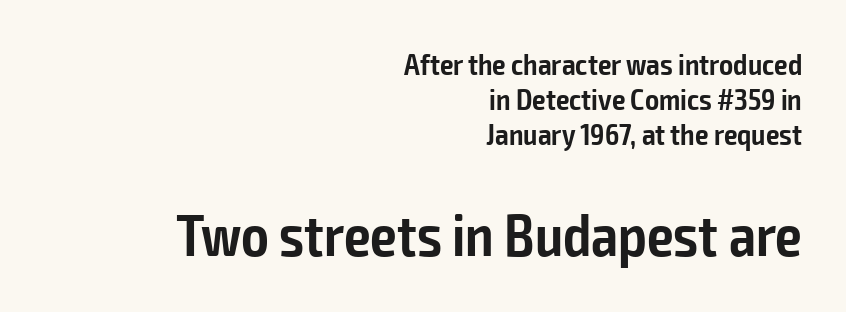
The characters display no serif detailing; their extremities are plain. Type size steps up from the first block to the second. Horizontally, the lines are justified to the trailing edge only. Looks like regular typesetting: each glyph gets only the width it needs. Weight check: semibold — heavier than regular, not quite bold. A clean baseline with only descenders dipping below it.
